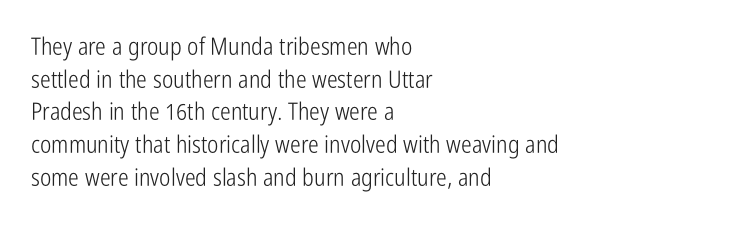
Plain, unruled lines of type. Ordinary non-slanted type is in use. Does extra space separate the letters? No, they use regular spacing. This is not heavy type; no bold has been used. These lines sit exactly where default settings would place them. Reading down the block, your eye returns to a fixed left position each line.
